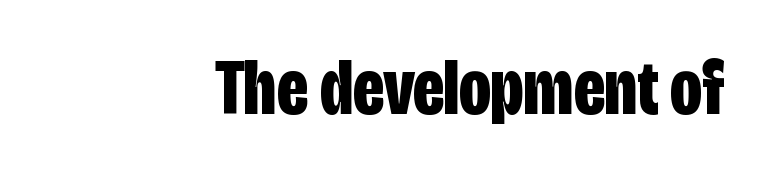
The image shows 79 px bold, condensed sans-serif type, upright; set right-aligned, normal letter spacing, not underlined; low stroke contrast and a large x-height.
